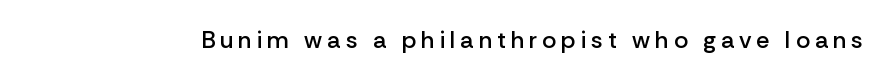
{"italic": "no", "bold": "semi", "underline": "no", "letter_spacing": "wide", "letter_spacing_em": 0.2, "glyph_px": 24}
